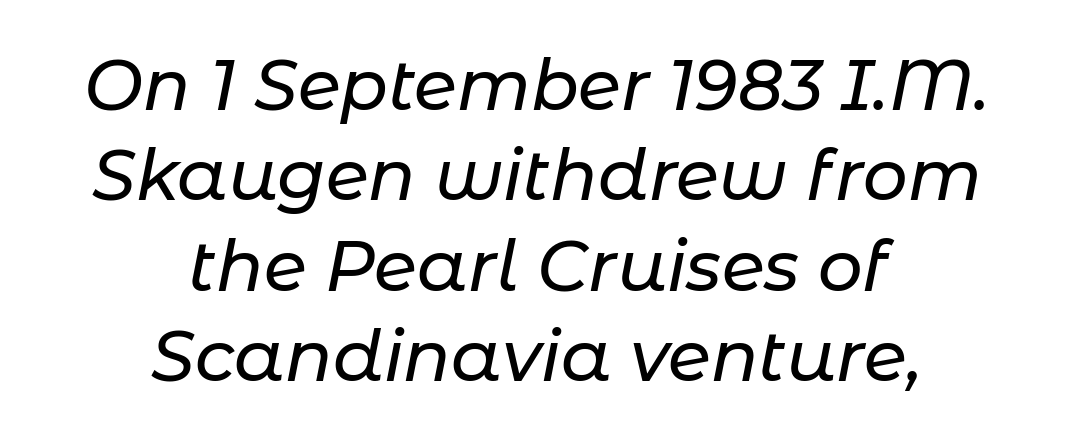
The image shows 70 px text type, italic (leaning right); set centered, normal line spacing (1.29x), normal letter spacing, not underlined; low stroke contrast and a medium x-height.
